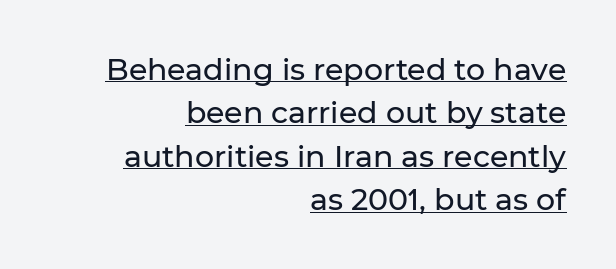
{"serif": "no", "italic": "no", "width": "normal", "stroke_contrast": "low", "x_height": "medium", "monospaced": "no", "underline": "yes", "align": "right", "line_spacing": "normal", "line_spacing_ratio": 1.45, "letter_spacing": "normal", "letter_spacing_em": 0.0, "glyph_px": 30}
